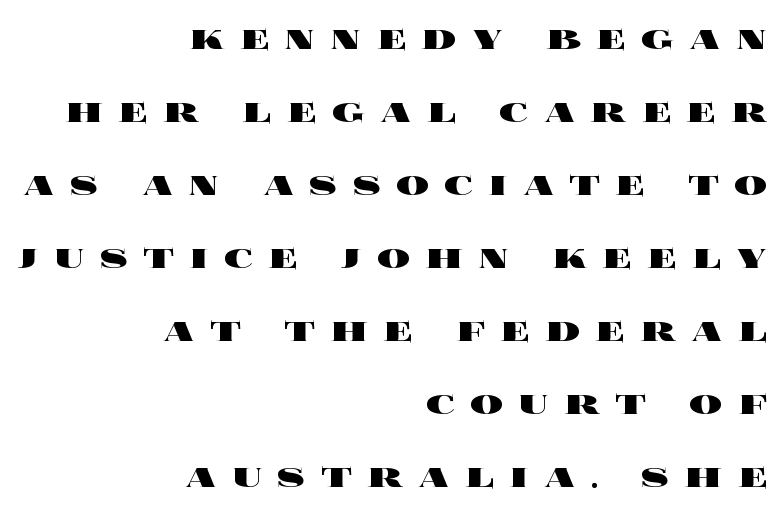
The letters are bold, with thick, heavy strokes. A typesetter would mark this as roman, not italic. Honestly, the letter spacing is so wide it's the main thing you notice. Every row of glyphs terminates at an identical x-position on the right. Is this a fixed-width face? No — the glyphs have proportional, varying widths. Type without underlining.
